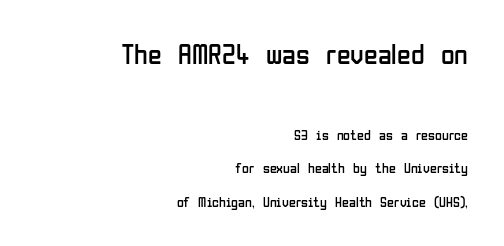
A student would call this right alignment; a typographer would say flush right, rag left. The space directly below the letters is spotless. Do the characters align in a grid? No, the font is proportional. Loosely led — the rows are spread out. Notice how the stems are strictly vertical — no italics here.
